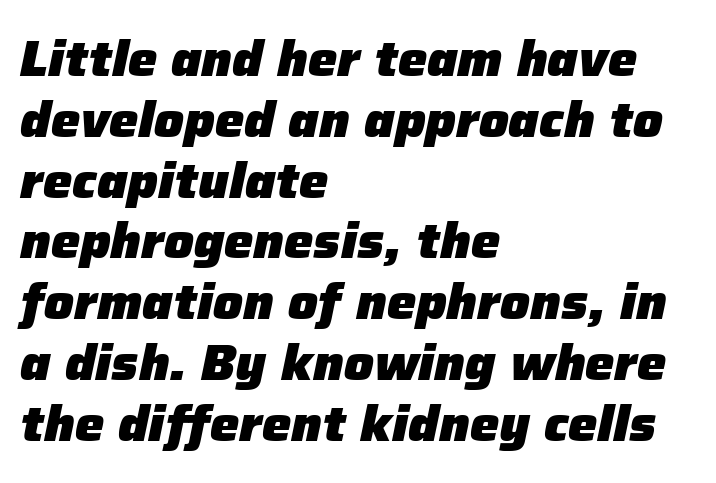
The horizontal fit of the characters is conventional and even. Looking at the ascenders, they clearly lean. The letters are bold, with thick, heavy strokes. Underlining? Definitely not there.
